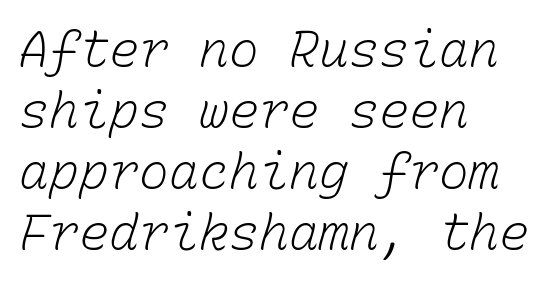
Q: Is the text bold? A: No.
Q: Is the text underlined? A: No.
Q: How is the paragraph aligned? A: Left-aligned.
Q: Is the spacing between letters normal or unusually wide? A: Normal.
Q: Width (condensed, normal, or wide)? A: Normal.
Q: Stroke contrast? A: Low.
Q: x-height? A: Medium.
Q: Monospaced? A: Yes.
